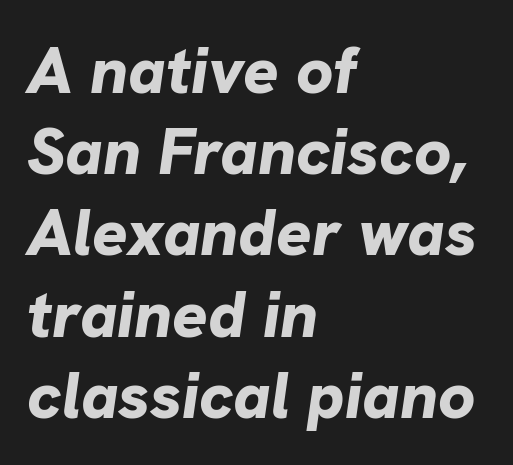
Typesetter's note: full bold, strokes at maximum text heaviness. The string is rendered with underlining switched off. Slanted lettering throughout. Character widths vary here, with narrow letters taking less room than wide ones. Alignment: flush left.
